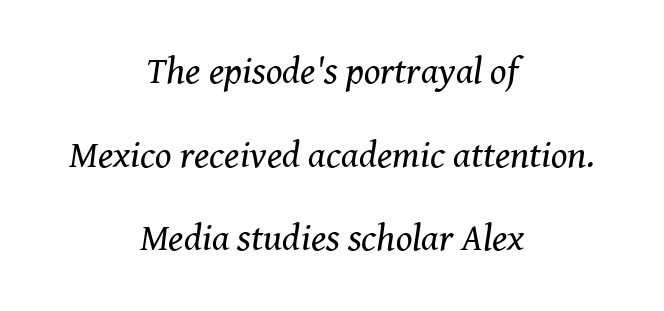
Q: Is the text bold? A: No.
Q: Is the text italic (slanted)? A: Yes, it leans right by about 8 degrees.
Q: Is the typeface a serif or a sans-serif typeface? A: Serif.
Q: Is the text underlined? A: No.
Q: How is the paragraph aligned? A: Centered.
Q: Is the spacing between letters normal or unusually wide? A: Normal.
Q: Is the spacing between lines tight, normal or loose? A: Loose.
Q: Width (condensed, normal, or wide)? A: Normal.
Q: Stroke contrast? A: Medium.
Q: x-height? A: Medium.
Q: Monospaced? A: No.
